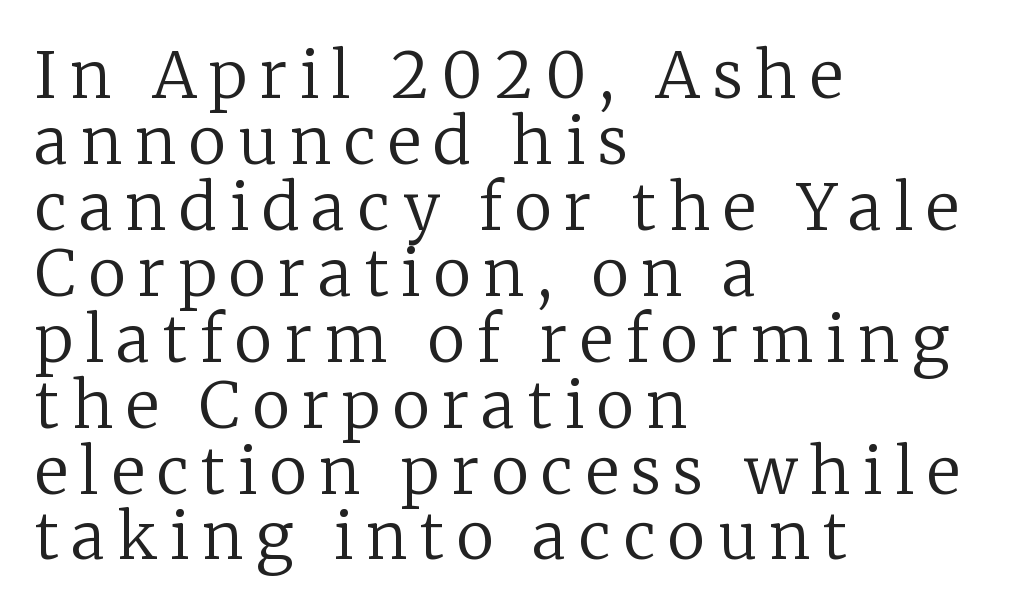
The letters stand straight up with perfectly vertical stems. Clear beneath every line of the passage. Note the varied advance widths — an 'i' is clearly narrower than an 'm'. The font family rendered here belongs to the serif group.
